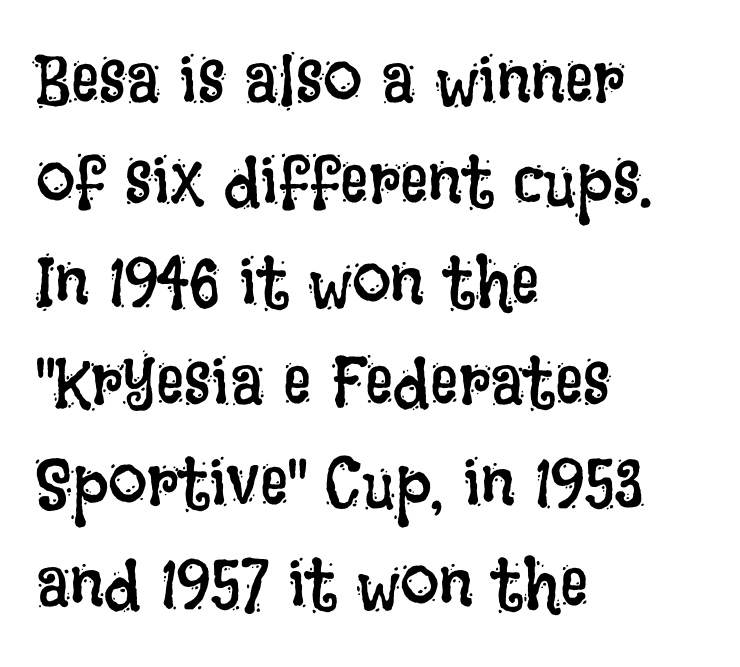
Q: Is the text bold? A: No.
Q: Is the text italic (slanted)? A: No, it is upright.
Q: Is the text underlined? A: No.
Q: How is the paragraph aligned? A: Left-aligned.
Q: Is the spacing between letters normal or unusually wide? A: Normal.
Q: Is the spacing between lines tight, normal or loose? A: Normal.
Q: Width (condensed, normal, or wide)? A: Condensed.
Q: Stroke contrast? A: Low.
Q: x-height? A: Large.
Q: Monospaced? A: No.
